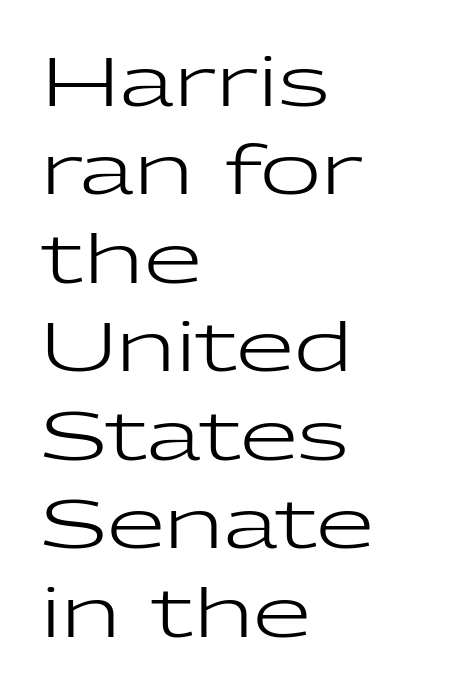
Q: Is the text bold? A: No.
Q: Is the text italic (slanted)? A: No, it is upright.
Q: Is the typeface a serif or a sans-serif typeface? A: Sans-serif.
Q: Is the text underlined? A: No.
Q: How is the paragraph aligned? A: Left-aligned.
Q: Is the spacing between letters normal or unusually wide? A: Normal.
Q: Is the spacing between lines tight, normal or loose? A: Normal.
Q: Width (condensed, normal, or wide)? A: Wide.
Q: Stroke contrast? A: Low.
Q: x-height? A: Medium.
Q: Monospaced? A: No.
